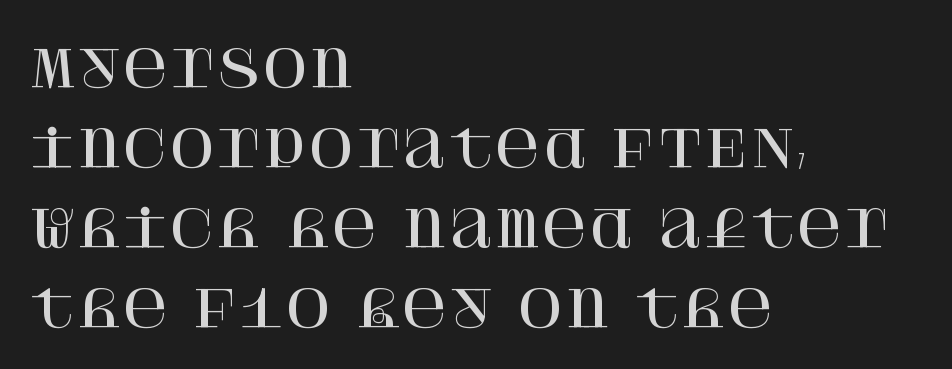
{"serif": "yes", "italic": "no", "width": "normal", "stroke_contrast": "high", "x_height": "large", "underline": "no", "align": "left", "line_spacing": "normal", "line_spacing_ratio": 1.6, "letter_spacing": "normal", "letter_spacing_em": 0.0, "glyph_px": 50}
